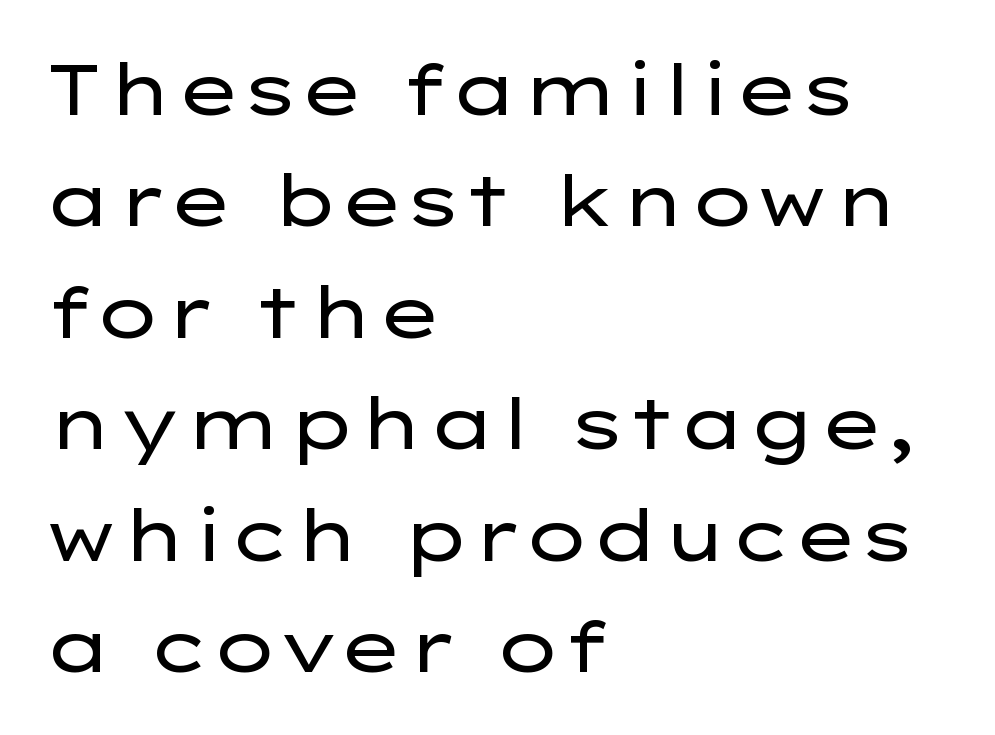
Q: Is the text bold? A: No.
Q: Is the text italic (slanted)? A: No, it is upright.
Q: Is the typeface a serif or a sans-serif typeface? A: Sans-serif.
Q: Is the text underlined? A: No.
Q: How is the paragraph aligned? A: Left-aligned.
Q: Is the spacing between letters normal or unusually wide? A: Normal.
Q: Is the spacing between lines tight, normal or loose? A: Normal.
Q: Width (condensed, normal, or wide)? A: Wide.
Q: Stroke contrast? A: Low.
Q: x-height? A: Medium.
Q: Monospaced? A: No.
